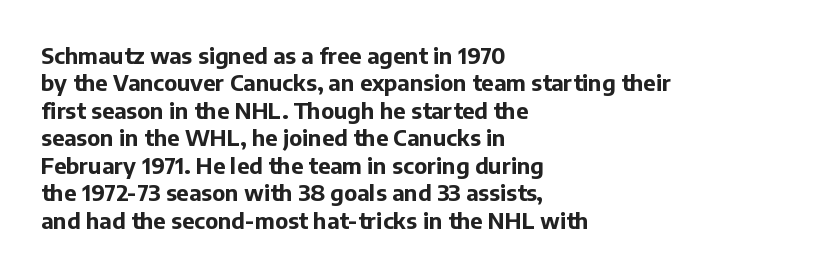
{"italic": "no", "bold": "yes", "underline": "no", "align": "left", "line_spacing": "normal", "line_spacing_ratio": 1.25, "letter_spacing": "normal", "letter_spacing_em": 0.0, "glyph_px": 22}
